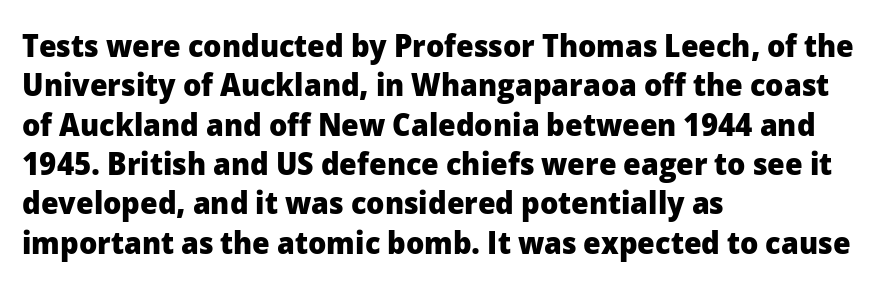
Q: Is the text bold? A: Yes.
Q: Is the text italic (slanted)? A: No, it is upright.
Q: Is the typeface a serif or a sans-serif typeface? A: Sans-serif.
Q: Is the text underlined? A: No.
Q: How is the paragraph aligned? A: Left-aligned.
Q: Is the spacing between letters normal or unusually wide? A: Normal.
Q: Width (condensed, normal, or wide)? A: Normal.
Q: Stroke contrast? A: Low.
Q: x-height? A: Medium.
Q: Monospaced? A: No.
